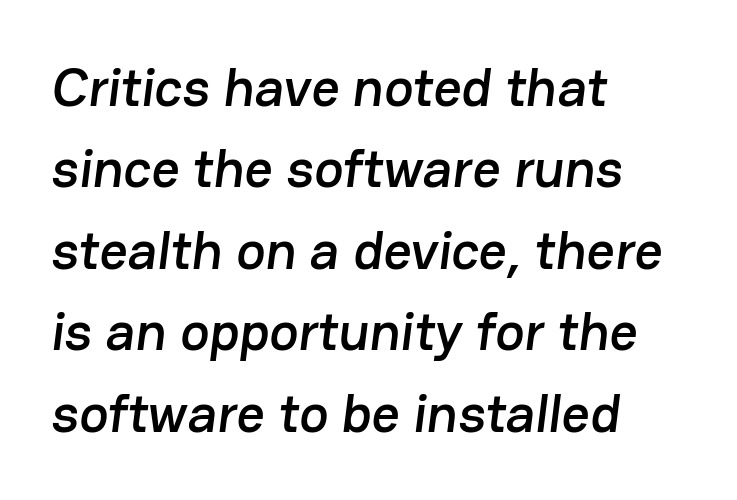
Q: Is the typeface a serif or a sans-serif typeface? A: Sans-serif.
Q: Is the text underlined? A: No.
Q: How is the paragraph aligned? A: Left-aligned.
Q: Is the spacing between letters normal or unusually wide? A: Normal.
Q: Is the spacing between lines tight, normal or loose? A: Normal.
Q: Width (condensed, normal, or wide)? A: Normal.
Q: Stroke contrast? A: Low.
Q: x-height? A: Medium.
Q: Monospaced? A: No.
